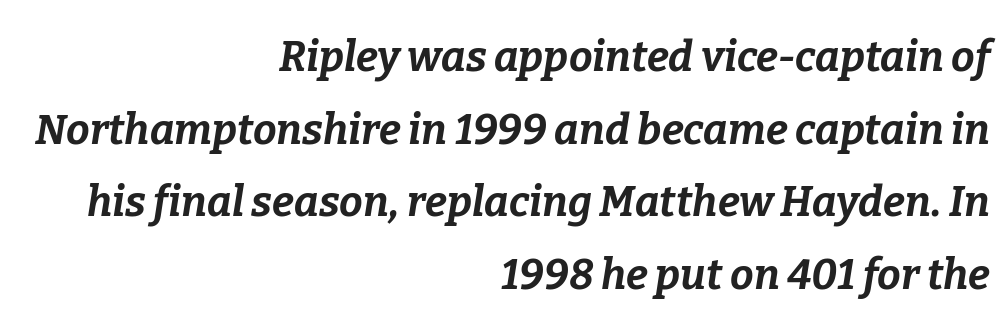
Q: Is the text bold? A: Yes.
Q: Is the text italic (slanted)? A: Yes, it leans right by about 9 degrees.
Q: Is the text underlined? A: No.
Q: How is the paragraph aligned? A: Right-aligned.
Q: Is the spacing between letters normal or unusually wide? A: Normal.
Q: Width (condensed, normal, or wide)? A: Normal.
Q: Stroke contrast? A: Low.
Q: x-height? A: Medium.
Q: Monospaced? A: No.
